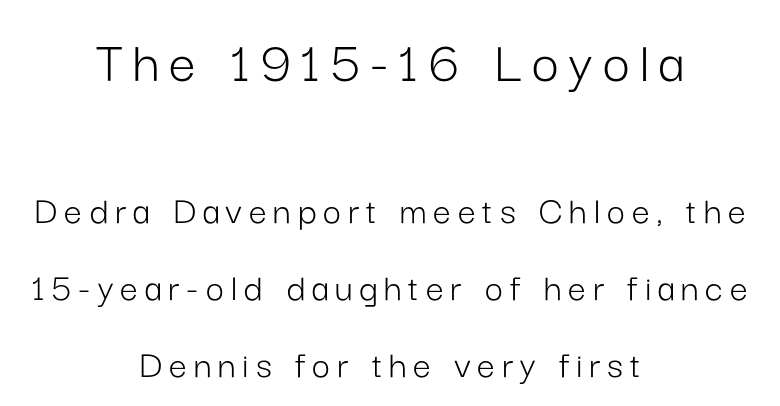
Q: Is the text bold? A: No.
Q: Is the text italic (slanted)? A: No, it is upright.
Q: Is the typeface a serif or a sans-serif typeface? A: Sans-serif.
Q: Is the text underlined? A: No.
Q: How is the paragraph aligned? A: Centered.
Q: Is the spacing between lines tight, normal or loose? A: Loose.
Q: Which block of text is set in a larger size, the first (top) or the second (bottom)? A: The first (top) one.
Q: Width (condensed, normal, or wide)? A: Normal.
Q: Stroke contrast? A: Low.
Q: x-height? A: Medium.
Q: Monospaced? A: No.
